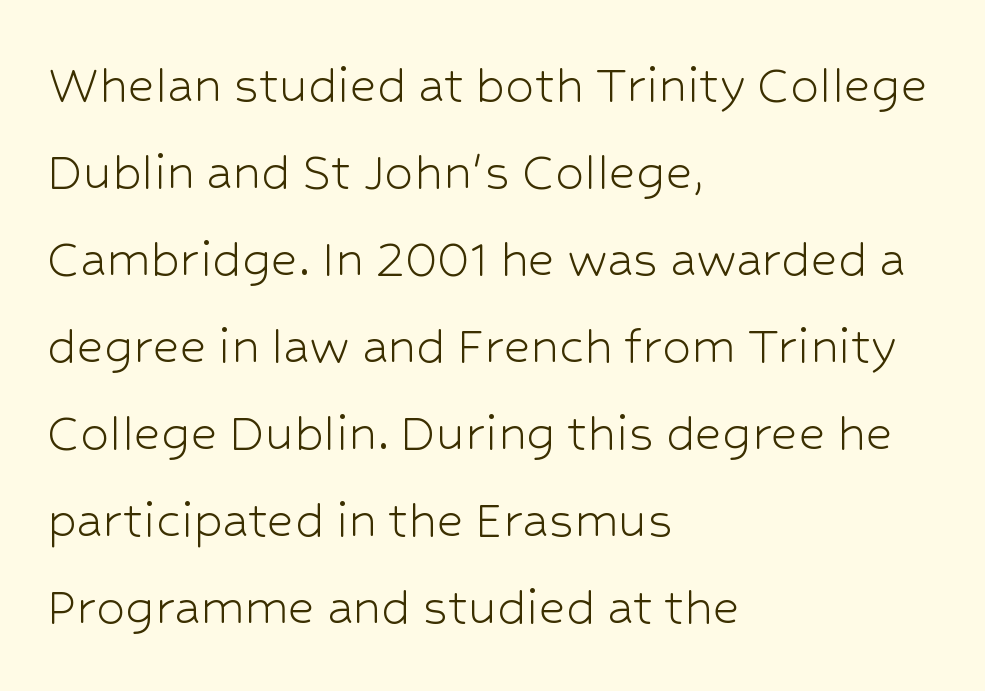
What kind of face is this? One without serifs — a sans. Honestly, there is no underline to notice here at all. Here the designer chose a conventional face with non-uniform glyph widths. Vertical spacing — default. The lines are quadded left. On a weight scale, this lands at 450 or below.
